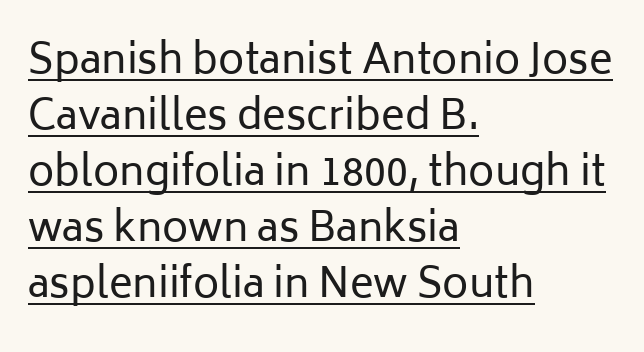
{"serif": "no", "italic": "no", "bold": "no", "weight": "regular", "width": "normal", "stroke_contrast": "low", "x_height": "medium", "monospaced": "no", "underline": "yes", "align": "left", "line_spacing": "normal", "line_spacing_ratio": 1.4, "letter_spacing": "normal", "letter_spacing_em": 0.0, "glyph_px": 40}
